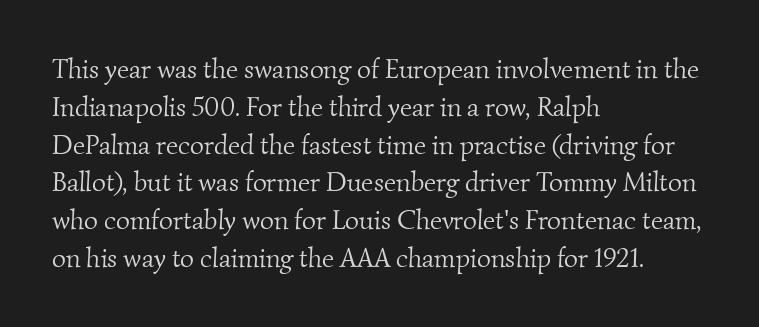
Q: Is the text bold? A: No.
Q: Is the text underlined? A: No.
Q: How is the paragraph aligned? A: Left-aligned.
Q: Is the spacing between letters normal or unusually wide? A: Normal.
Q: Is the spacing between lines tight, normal or loose? A: Normal.
